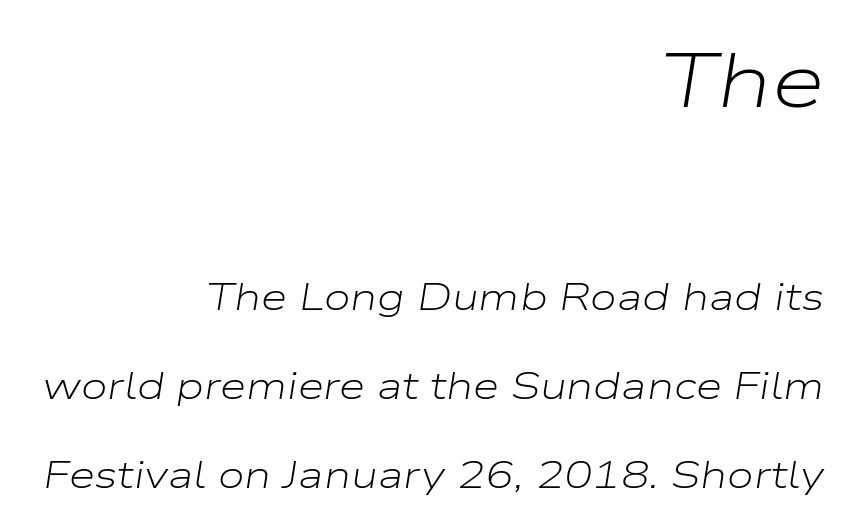
You could not count columns in this text — the font is proportionally spaced. Of the two passages, the one on top uses the larger point size. One-word summary of the alignment: right. Summary of weight: not heavy and not bold.
